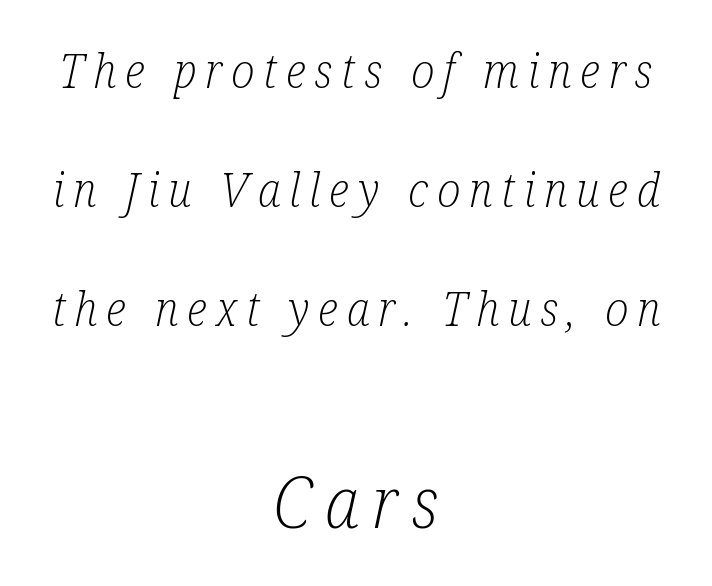
Underline: absent. The text carries the slant typical of an italic or oblique font. This sample uses a serif face. Is the type heavy? It reads as light-to-regular instead.
